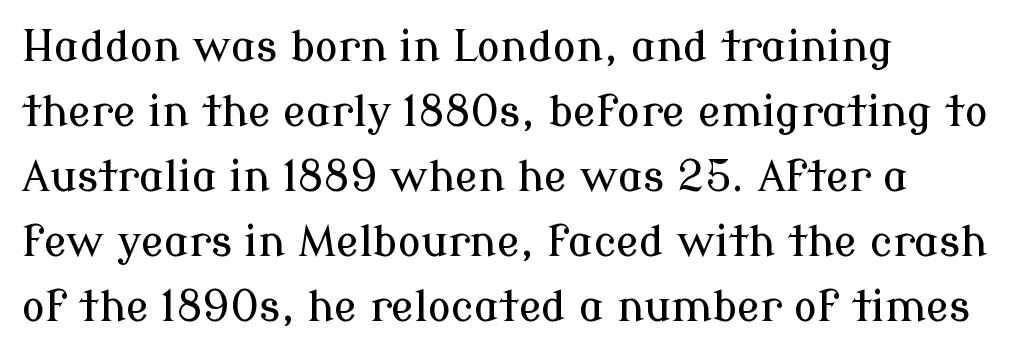
The image shows 43 px serif type, upright; set left-aligned, normal line spacing (1.51x), normal letter spacing, not underlined; low stroke contrast and a medium x-height.
